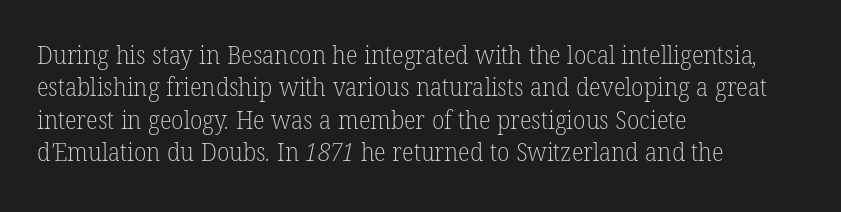
The image shows 25 px text type; set left-aligned, normal line spacing (1.3x), normal letter spacing, not underlined.
